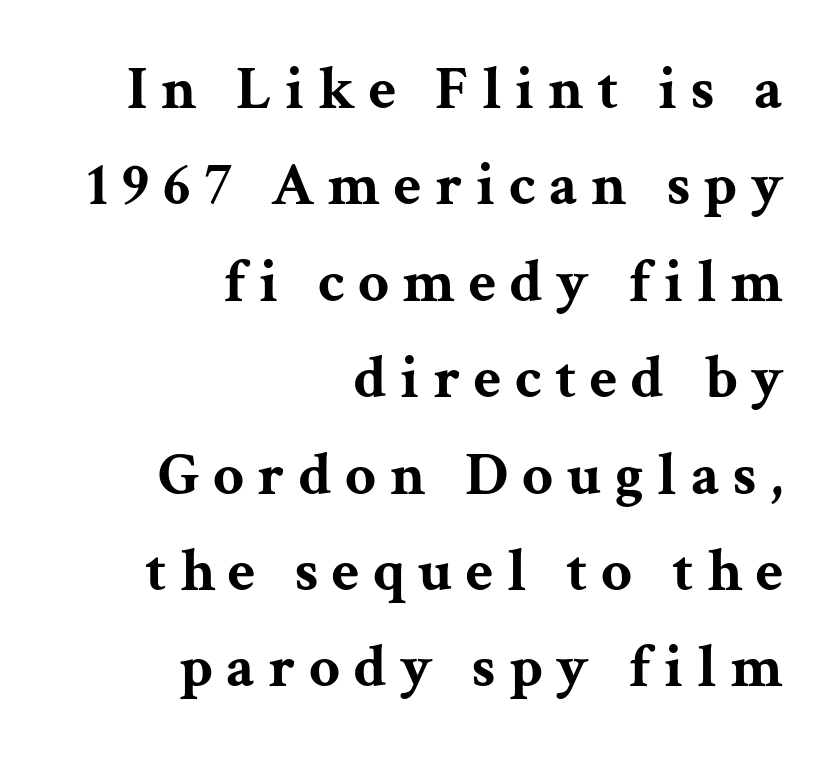
{"serif": "yes", "italic": "no", "bold": "yes", "weight": "bold", "width": "wide", "stroke_contrast": "medium", "x_height": "medium", "monospaced": "no", "underline": "no", "align": "right", "line_spacing": "normal", "line_spacing_ratio": 1.58, "letter_spacing": "wide", "letter_spacing_em": 0.22, "glyph_px": 61}
